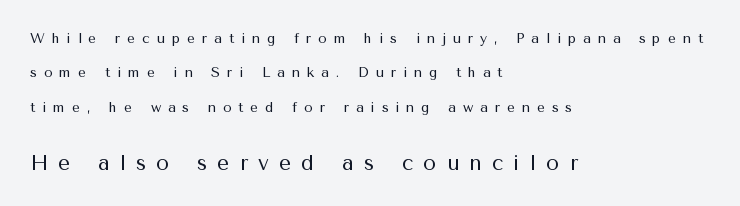
The image shows 21 px text type, upright; set left-aligned, loose line spacing (2.45x), unusually wide letter spacing (+0.49 em), not underlined; the second (bottom) block is 1.5x larger.
